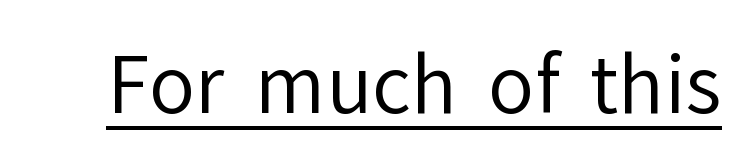
{"serif": "no", "italic": "no", "bold": "no", "weight": "regular", "width": "normal", "stroke_contrast": "low", "x_height": "medium", "monospaced": "no", "underline": "yes", "letter_spacing": "normal", "letter_spacing_em": 0.0, "glyph_px": 77}
